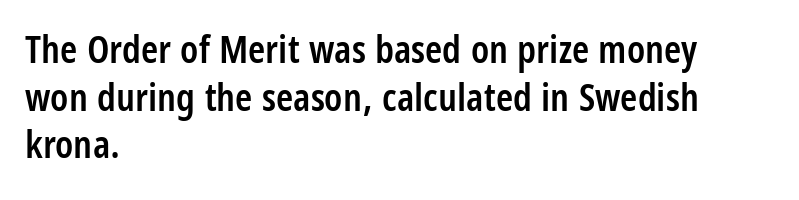
The zone under the glyphs is completely vacant. Each line starts at the same left margin while the right side varies. Does the weight exceed regular? Yes, but only to semibold. Posture: upright roman. This rendering employs a face without finishing strokes, i.e., a sans-serif.
